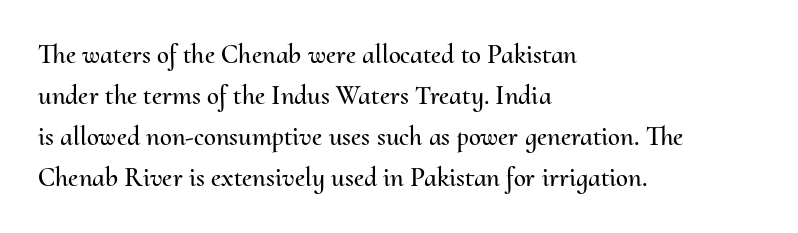
Underlining? Definitely not there. The passage shown stacks its lines at a standard gap. Tall strokes in this sample are plumb rather than angled. Is the block centered? No — it sits flush against the left margin.
